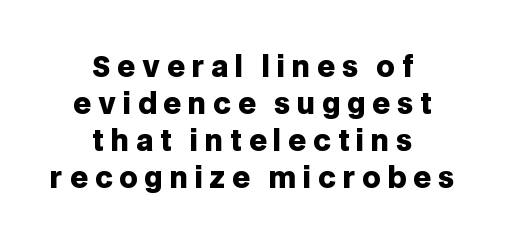
{"serif": "no", "italic": "no", "bold": "yes", "weight": "heavy", "width": "normal", "stroke_contrast": "low", "x_height": "large", "monospaced": "no", "underline": "no", "align": "center", "line_spacing": "normal", "line_spacing_ratio": 1.32, "letter_spacing": "wide", "letter_spacing_em": 0.24, "glyph_px": 28}
